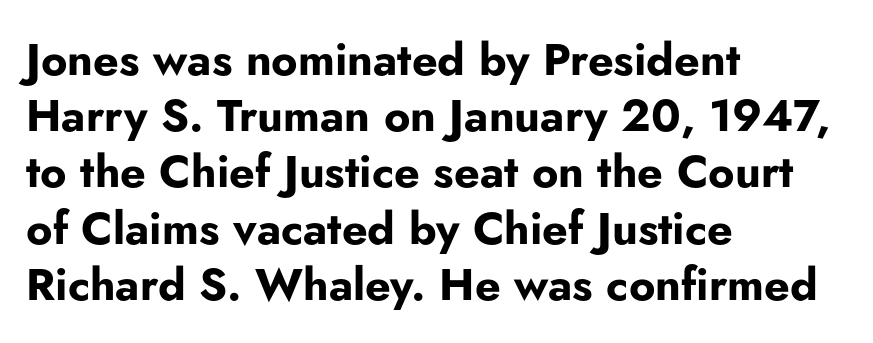
A typesetter would call this leading conventional body-copy spacing. In terms of weight, the rendering is a true, heavy bold. A clean baseline with only descenders dipping below it. Classification — sans serif.
